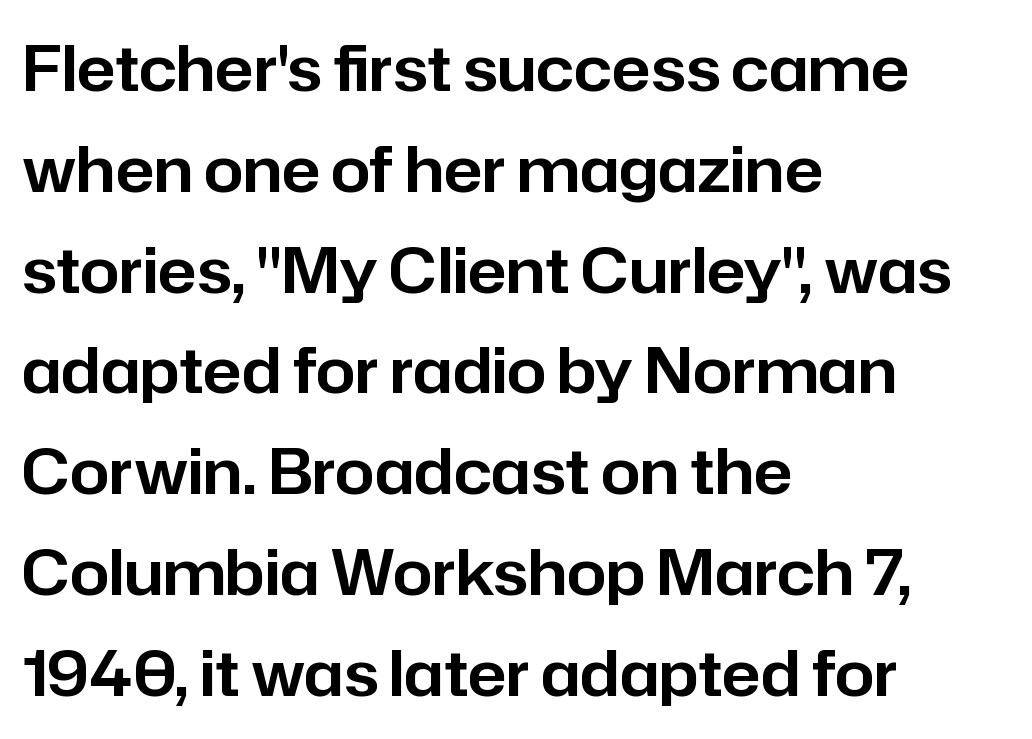
The image shows 63 px sans-serif type, upright; set left-aligned, normal line spacing (1.6x), normal letter spacing, not underlined; low stroke contrast and a medium x-height.
